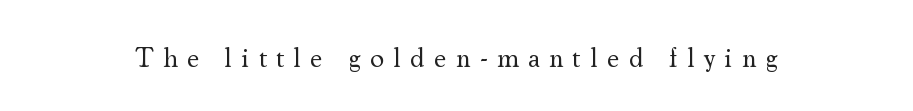
The image shows 28 px regular-weight serif type, upright; set unusually wide letter spacing (+0.33 em), not underlined; medium stroke contrast and a small x-height.
